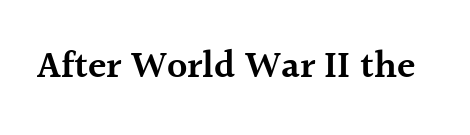
The image shows 38 px semibold serif type, upright; set normal letter spacing, not underlined; a medium x-height.
